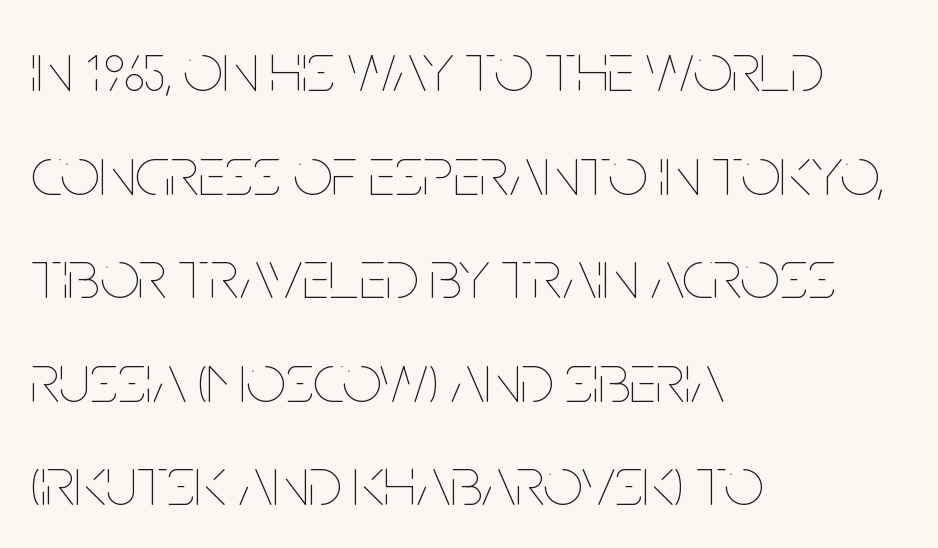
A light-to-regular cut is what we see here. Is this a fixed-width face? No — the glyphs have proportional, varying widths. You can tell it's not italic because the verticals are truly vertical. The paragraph shown leans on its left margin.
